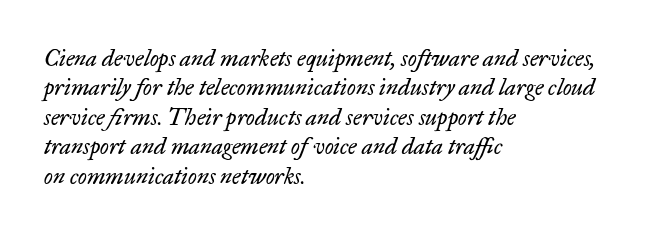
{"italic": "yes", "lean": "right", "slant_degrees": 17, "bold": "no", "underline": "no", "align": "left", "line_spacing": "normal", "line_spacing_ratio": 1.28, "letter_spacing": "normal", "letter_spacing_em": 0.0, "glyph_px": 23}
